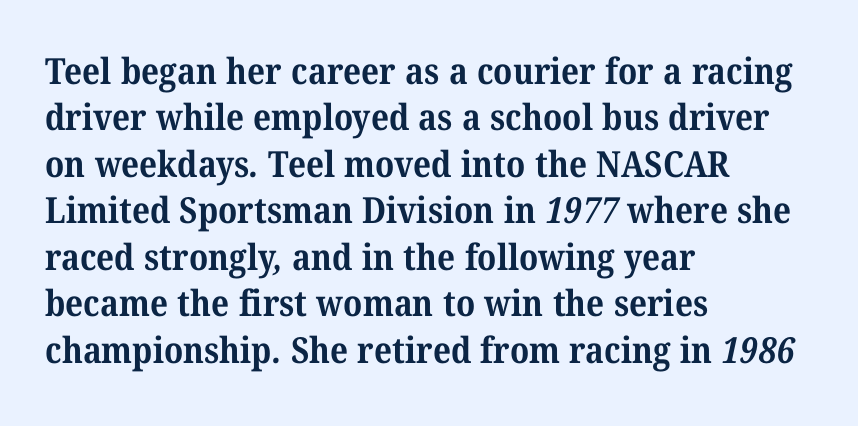
The image shows 36 px bold serif type; set left-aligned, normal line spacing (1.29x), normal letter spacing, not underlined; medium stroke contrast and a medium x-height.
